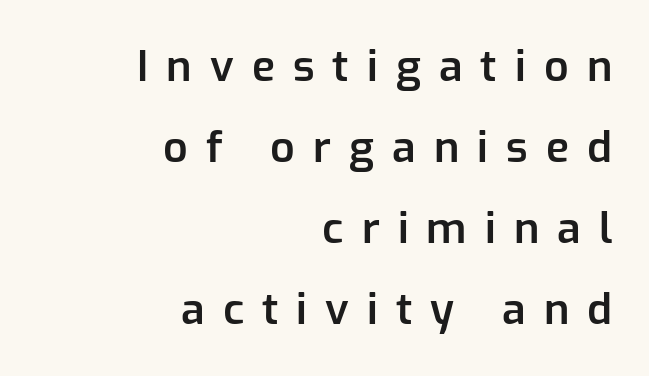
The image shows 43 px semibold sans-serif type, upright; set right-aligned, line spacing 1.88x, unusually wide letter spacing (+0.42 em), not underlined; low stroke contrast and a medium x-height.
